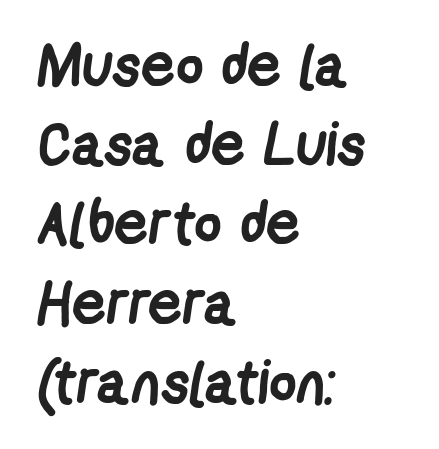
The image shows 60 px semibold, condensed sans-serif type; set left-aligned, normal line spacing (1.32x), normal letter spacing, not underlined; low stroke contrast and a medium x-height.
